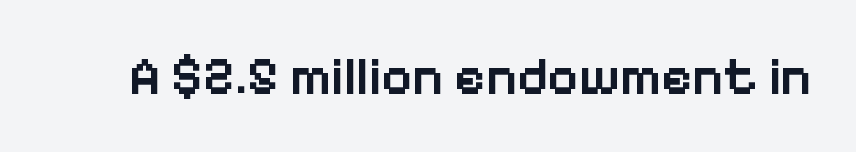
{"serif": "no", "italic": "no", "bold": "semi", "weight": "semibold", "width": "normal", "stroke_contrast": "low", "x_height": "medium", "monospaced": "no", "underline": "no", "letter_spacing": "normal", "letter_spacing_em": 0.0, "glyph_px": 53}
